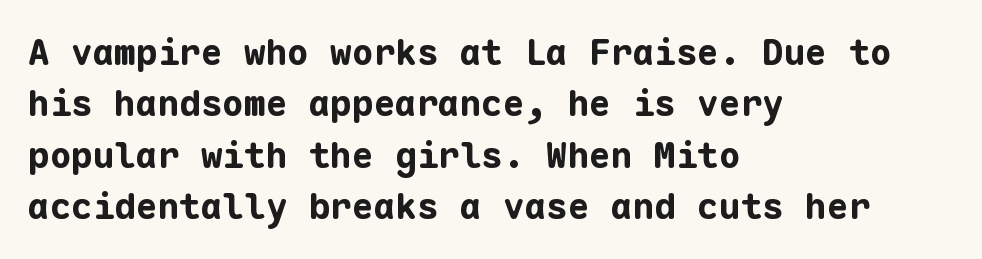
{"serif": "no", "italic": "no", "bold": "yes", "weight": "bold", "width": "normal", "stroke_contrast": "low", "x_height": "medium", "monospaced": "yes", "underline": "no", "align": "left", "line_spacing": "normal", "line_spacing_ratio": 1.43, "letter_spacing": "normal", "letter_spacing_em": 0.0, "glyph_px": 36}
